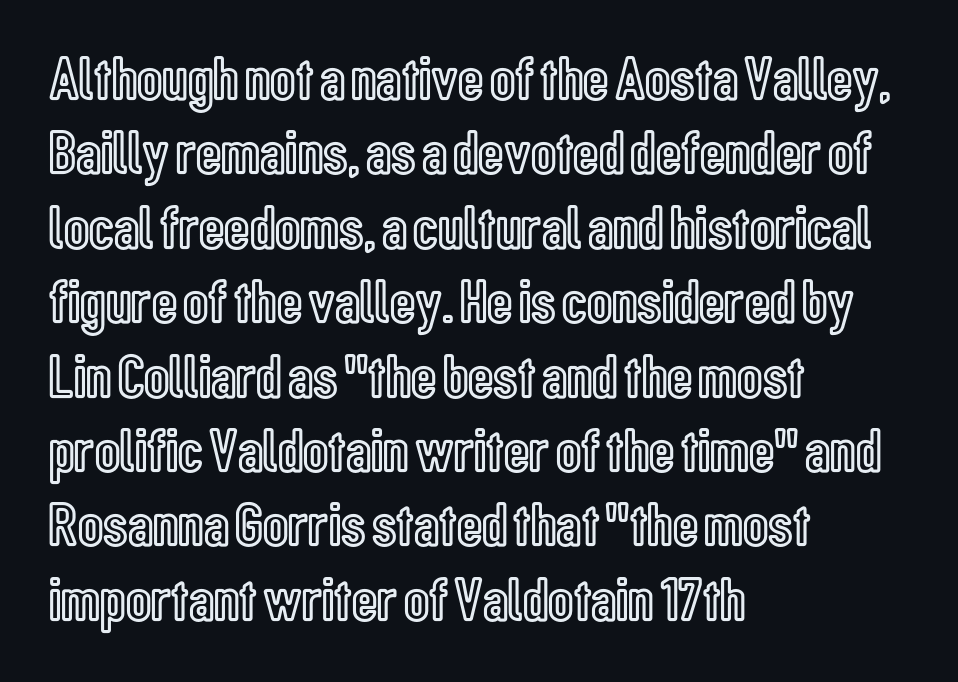
The image shows 62 px condensed type, upright; set left-aligned, line spacing 1.2x, normal letter spacing, not underlined; a medium x-height.
